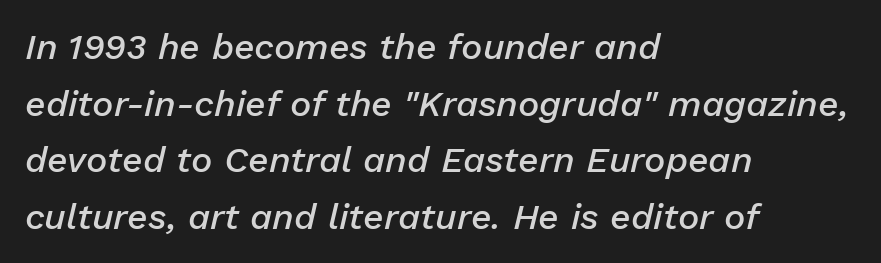
These lines are rendered in a variable-pitch font. Letter spacing: default. The whole block is typeset with a tilt. Descender tails drop into unmarked territory.
